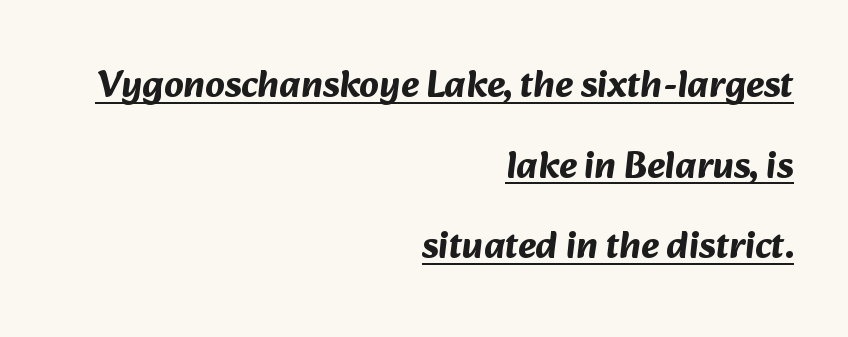
{"serif": "no", "bold": "yes", "weight": "bold", "width": "normal", "stroke_contrast": "medium", "x_height": "medium", "monospaced": "no", "underline": "yes", "align": "right", "line_spacing": "loose", "line_spacing_ratio": 2.12, "letter_spacing": "normal", "letter_spacing_em": 0.0, "glyph_px": 38}
